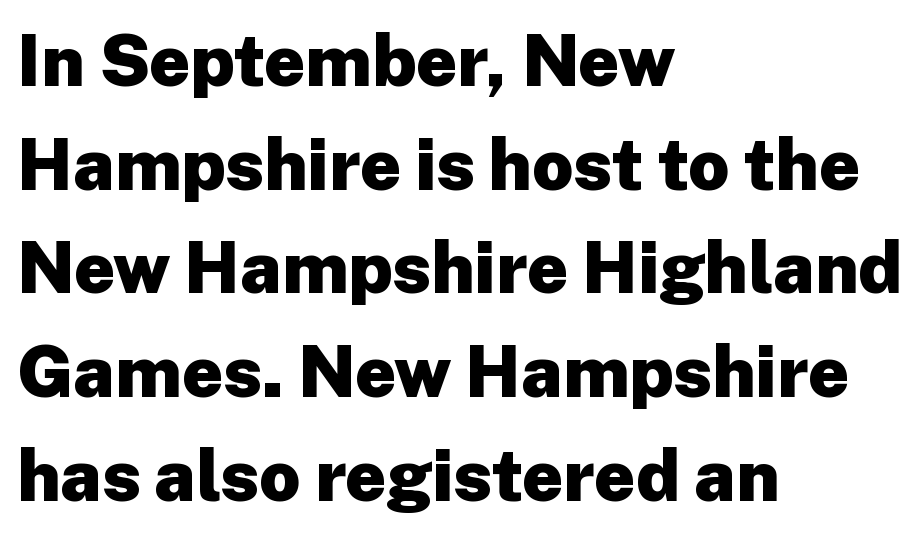
{"serif": "no", "italic": "no", "bold": "yes", "weight": "heavy", "width": "normal", "stroke_contrast": "low", "x_height": "medium", "monospaced": "no", "underline": "no", "align": "left", "line_spacing": "normal", "line_spacing_ratio": 1.44, "letter_spacing": "normal", "letter_spacing_em": 0.0, "glyph_px": 72}
